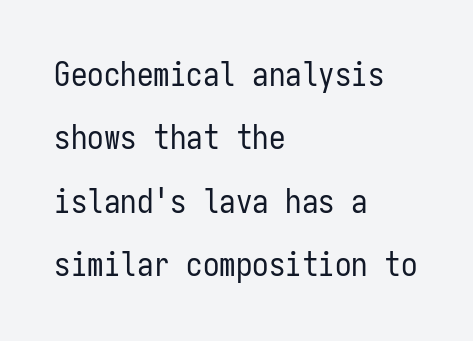
The space between consecutive lines is lavish. Do the characters align in a grid? Yes, the font is monospaced. Italic? Not at all — the glyphs are vertical. The paragraph has a hard left edge and a soft right edge. The space directly below the letters is spotless. Heaviness? Minimal to ordinary, like unemphasized prose.
